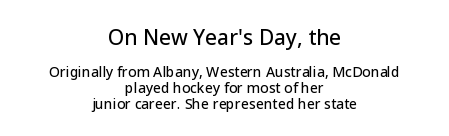
Q: Is the text italic (slanted)? A: No, it is upright.
Q: Is the text underlined? A: No.
Q: How is the paragraph aligned? A: Centered.
Q: Is the spacing between letters normal or unusually wide? A: Normal.
Q: Is the spacing between lines tight, normal or loose? A: Tight.
Q: Which block of text is set in a larger size, the first (top) or the second (bottom)? A: The first (top) one.
